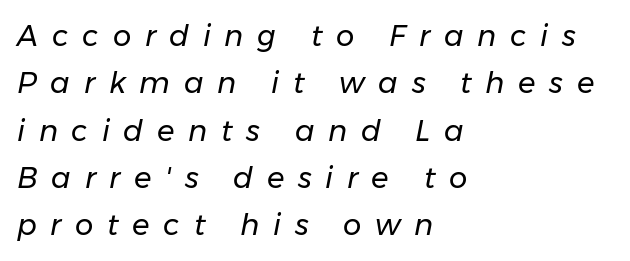
{"italic": "yes", "lean": "right", "slant_degrees": 11, "bold": "no", "weight": "regular", "width": "normal", "stroke_contrast": "low", "x_height": "medium", "monospaced": "no", "underline": "no", "align": "left", "line_spacing": "normal", "line_spacing_ratio": 1.63, "letter_spacing": "wide", "letter_spacing_em": 0.47, "glyph_px": 29}
